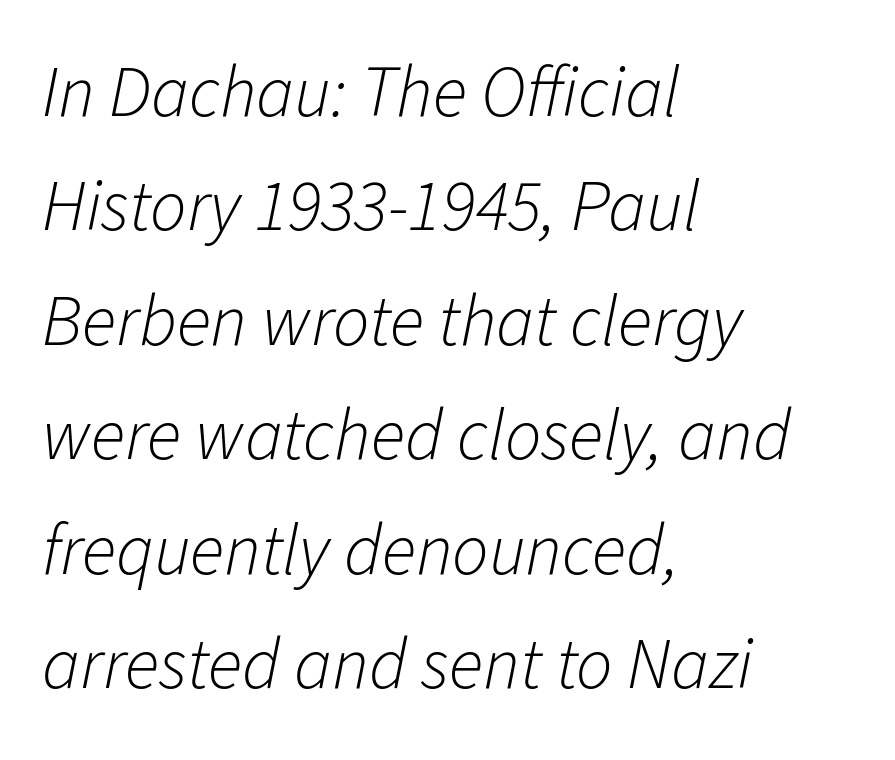
{"italic": "yes", "lean": "right", "slant_degrees": 11, "bold": "no", "weight": "light", "width": "normal", "stroke_contrast": "low", "x_height": "medium", "monospaced": "no", "underline": "no", "align": "left", "line_spacing": "normal", "line_spacing_ratio": 1.59, "letter_spacing": "normal", "letter_spacing_em": 0.0, "glyph_px": 72}
